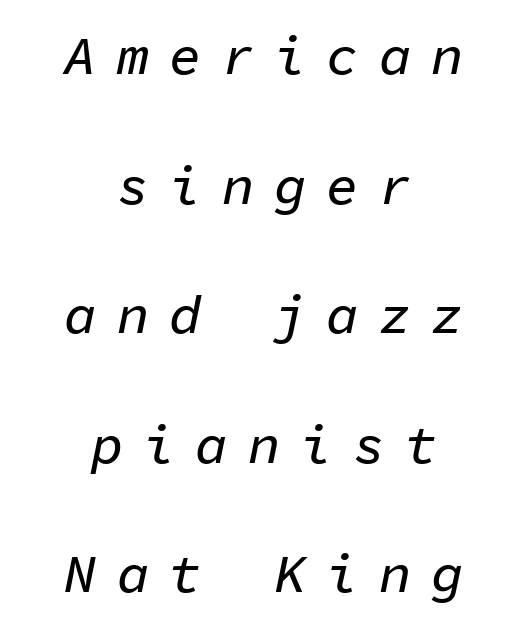
Q: Is the text italic (slanted)? A: Yes, it leans right by about 11 degrees.
Q: Is the text underlined? A: No.
Q: How is the paragraph aligned? A: Centered.
Q: Is the spacing between letters normal or unusually wide? A: Unusually wide.
Q: Is the spacing between lines tight, normal or loose? A: Loose.
Q: Width (condensed, normal, or wide)? A: Normal.
Q: Stroke contrast? A: Low.
Q: x-height? A: Medium.
Q: Monospaced? A: Yes.
